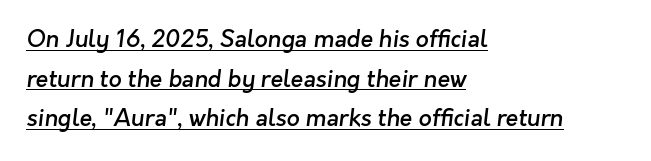
{"bold": "semi", "underline": "yes", "align": "left", "line_spacing_ratio": 1.72, "letter_spacing": "normal", "letter_spacing_em": 0.0, "glyph_px": 23}
